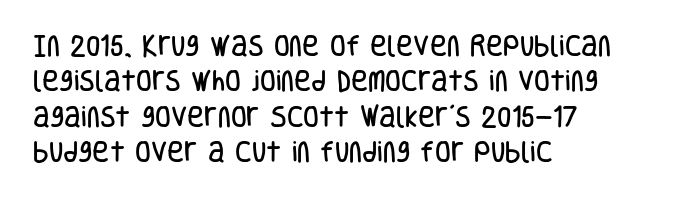
{"italic": "no", "underline": "no", "align": "left", "line_spacing": "normal", "line_spacing_ratio": 1.54, "letter_spacing": "normal", "letter_spacing_em": 0.0, "glyph_px": 23}
